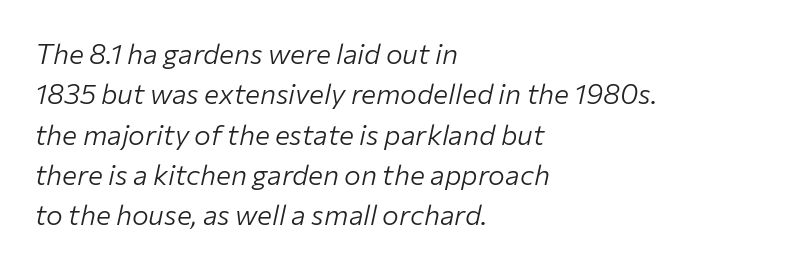
{"italic": "yes", "lean": "right", "slant_degrees": 12, "bold": "no", "weight": "light", "width": "normal", "stroke_contrast": "low", "x_height": "medium", "monospaced": "no", "underline": "no", "align": "left", "line_spacing": "normal", "line_spacing_ratio": 1.44, "letter_spacing": "normal", "letter_spacing_em": 0.0, "glyph_px": 28}
